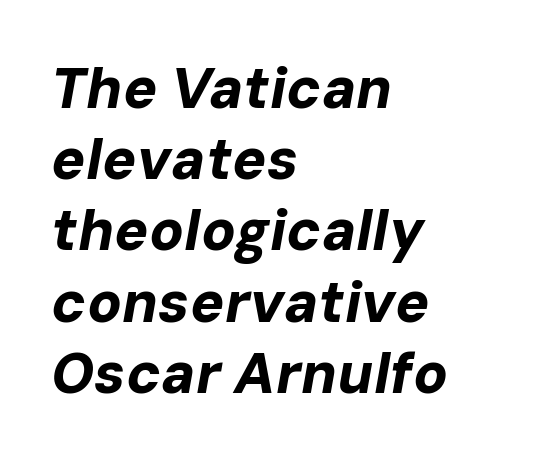
Q: Is the text bold? A: Yes.
Q: Is the text italic (slanted)? A: Yes, it leans right by about 10 degrees.
Q: Is the text underlined? A: No.
Q: How is the paragraph aligned? A: Left-aligned.
Q: Is the spacing between letters normal or unusually wide? A: Normal.
Q: Is the spacing between lines tight, normal or loose? A: Normal.
Q: Width (condensed, normal, or wide)? A: Normal.
Q: Stroke contrast? A: Low.
Q: x-height? A: Medium.
Q: Monospaced? A: No.
